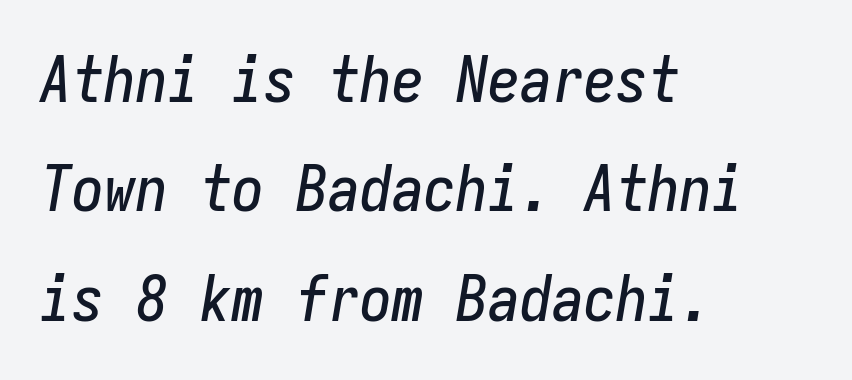
There's an unmistakable incline to the writing here. Decoration check: the copy has no underline. The rendering uses typewriter-style spacing with identical character cells. The lines are quadded left. Between one letter and the next there's only the usual sliver of space.
